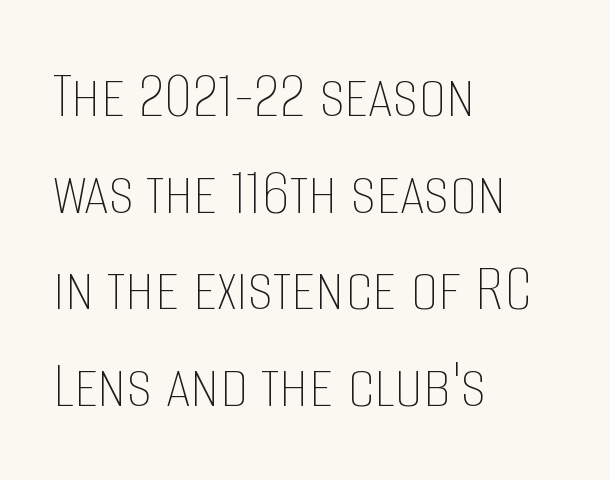
{"italic": "no", "bold": "no", "weight": "thin", "width": "condensed", "stroke_contrast": "low", "x_height": "large", "monospaced": "no", "underline": "no", "align": "left", "line_spacing": "normal", "line_spacing_ratio": 1.38, "letter_spacing": "normal", "letter_spacing_em": 0.0, "glyph_px": 70}
